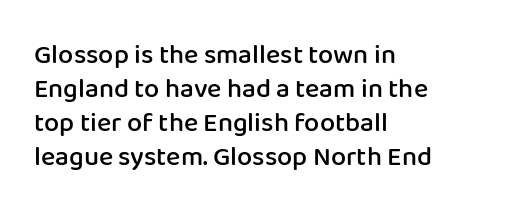
Q: Is the text bold? A: Semi-bold.
Q: Is the text italic (slanted)? A: No, it is upright.
Q: Is the text underlined? A: No.
Q: How is the paragraph aligned? A: Left-aligned.
Q: Is the spacing between letters normal or unusually wide? A: Normal.
Q: Is the spacing between lines tight, normal or loose? A: Normal.
